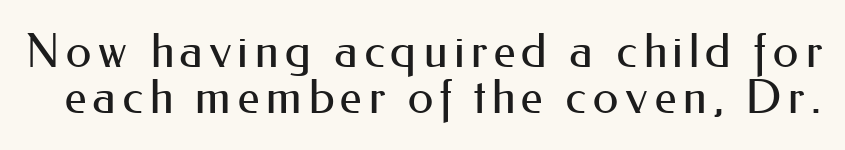
Descenders hang freely into open space. These lines are rendered in a variable-pitch font. Stems and bowls with no extra thickness — not bold. Check where the strokes stop: nothing finishes them off — pure sans. Characters remain perfectly vertical along every line.
